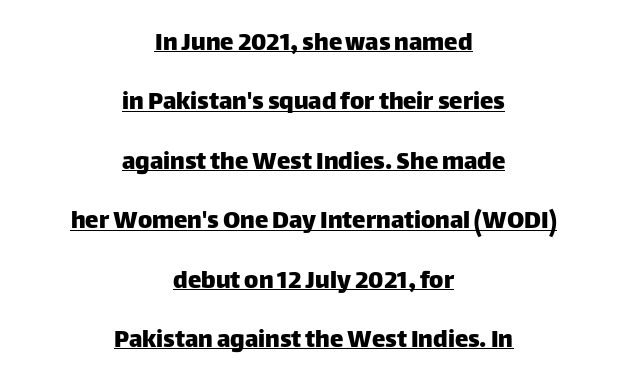
{"italic": "no", "underline": "yes", "align": "center", "line_spacing": "loose", "line_spacing_ratio": 2.2, "letter_spacing": "normal", "letter_spacing_em": 0.0, "glyph_px": 27}
